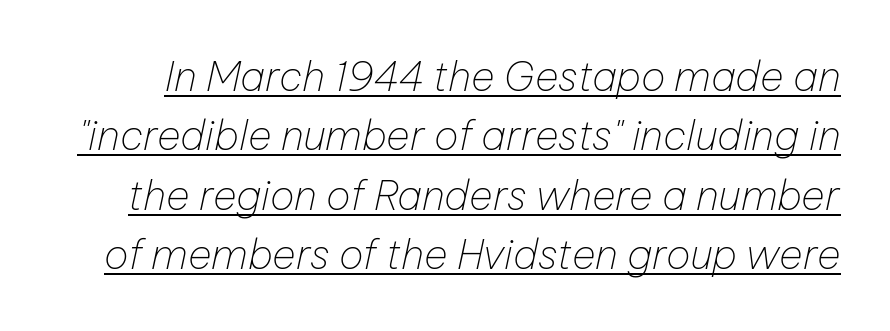
The image shows 41 px thin type, italic (leaning right); set normal line spacing (1.45x), normal letter spacing, underlined; low stroke contrast and a medium x-height.
